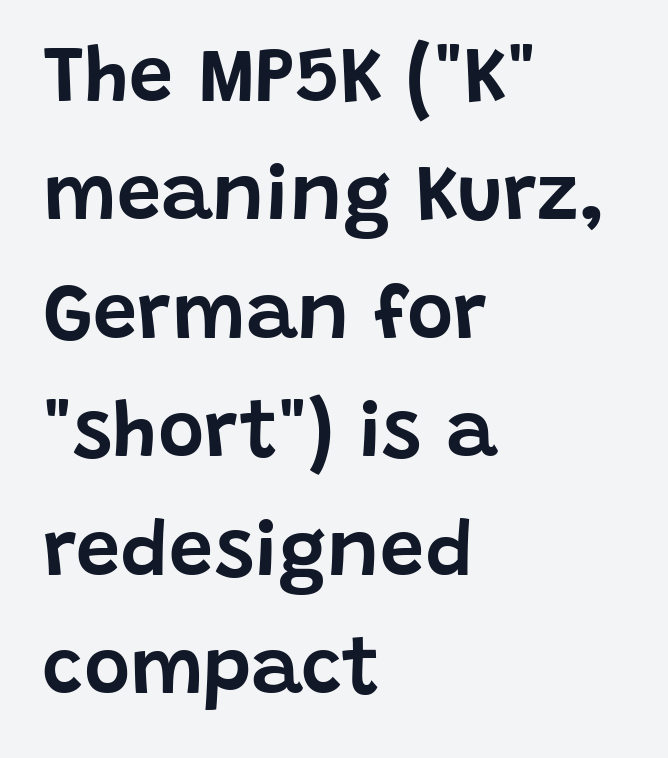
{"serif": "no", "italic": "no", "width": "normal", "stroke_contrast": "low", "x_height": "large", "monospaced": "no", "underline": "no", "align": "left", "line_spacing": "normal", "line_spacing_ratio": 1.5, "letter_spacing": "normal", "letter_spacing_em": 0.0, "glyph_px": 79}
